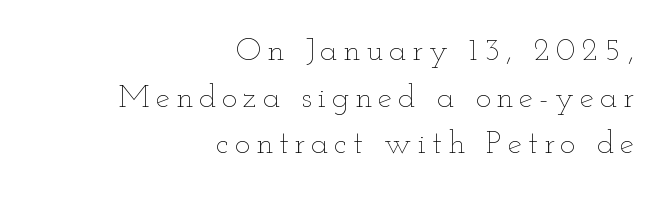
{"italic": "no", "bold": "no", "weight": "thin", "width": "wide", "stroke_contrast": "low", "x_height": "small", "monospaced": "no", "underline": "no", "align": "right", "line_spacing": "normal", "line_spacing_ratio": 1.46, "glyph_px": 32}
